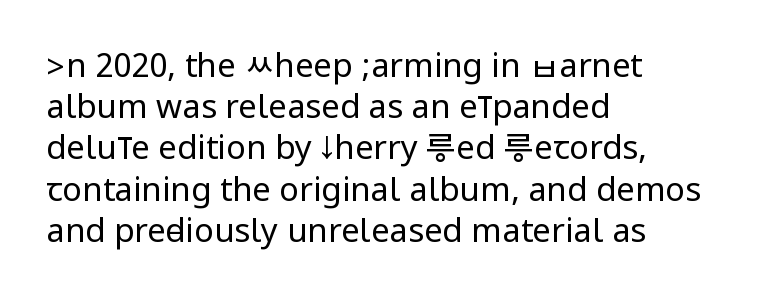
Tall strokes in this sample are plumb rather than angled. Stems here are at most as thick as an everyday book face. Clear beneath every line of the passage. Vertically, the passage feels balanced, rows spaced as you'd expect.
